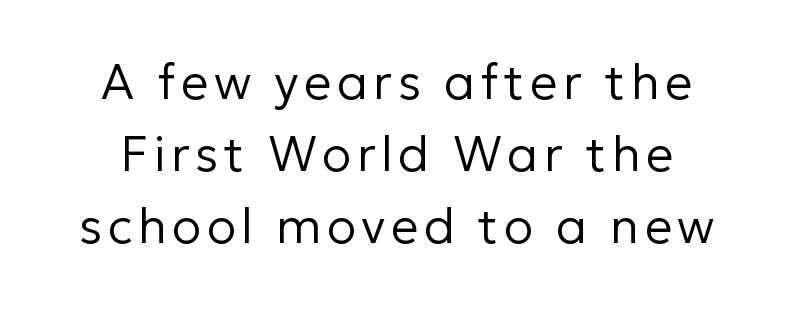
{"serif": "no", "italic": "no", "bold": "no", "weight": "regular", "width": "normal", "stroke_contrast": "low", "x_height": "medium", "monospaced": "no", "underline": "no", "line_spacing": "normal", "line_spacing_ratio": 1.47, "glyph_px": 49}
